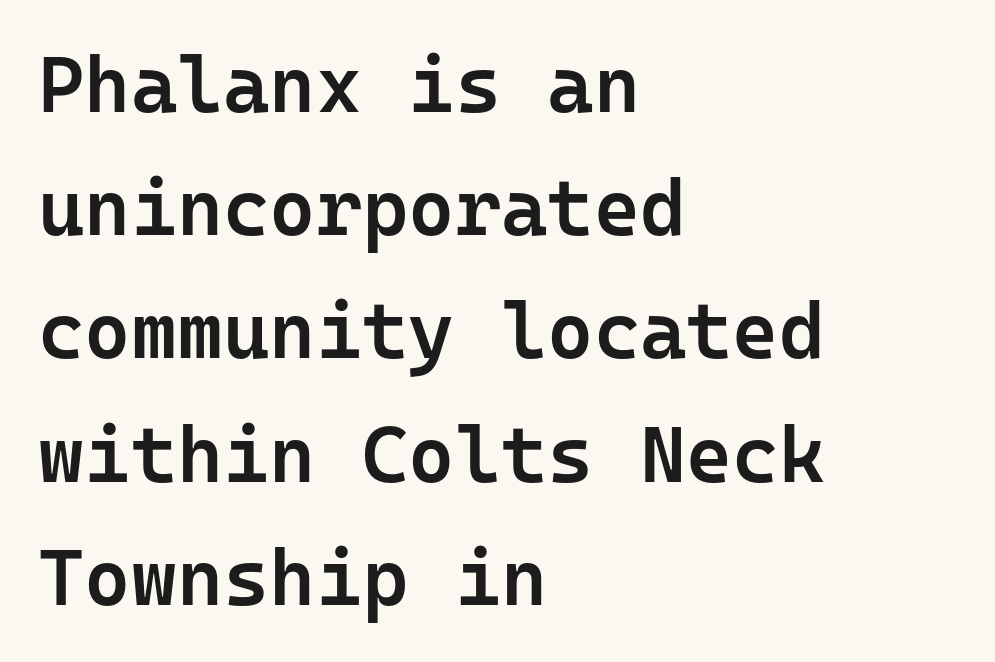
The image shows 79 px semibold sans-serif type, upright, monospaced; set left-aligned, normal line spacing (1.56x), normal letter spacing, not underlined; low stroke contrast and a medium x-height.
